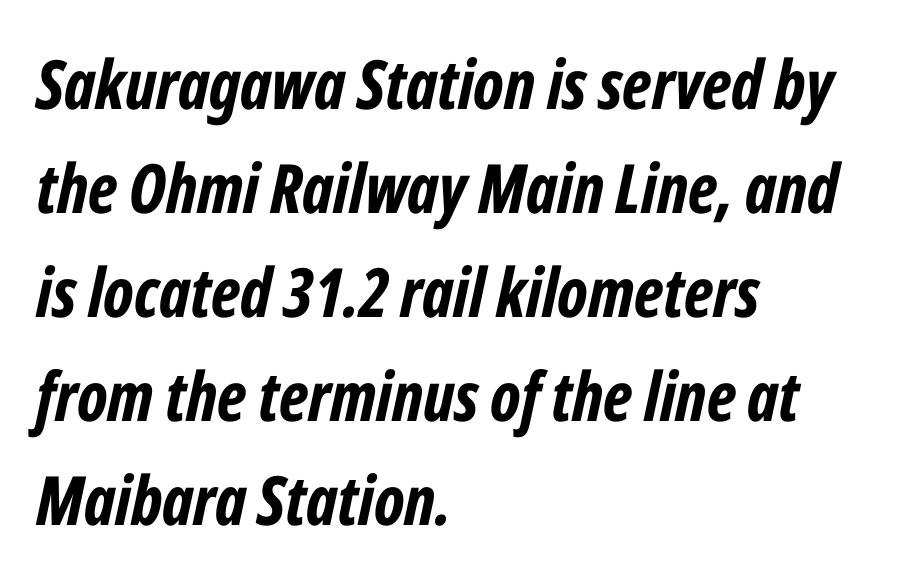
The image shows 68 px bold, condensed type, italic (leaning right); set left-aligned, normal line spacing (1.53x), normal letter spacing, not underlined; low stroke contrast and a medium x-height.
